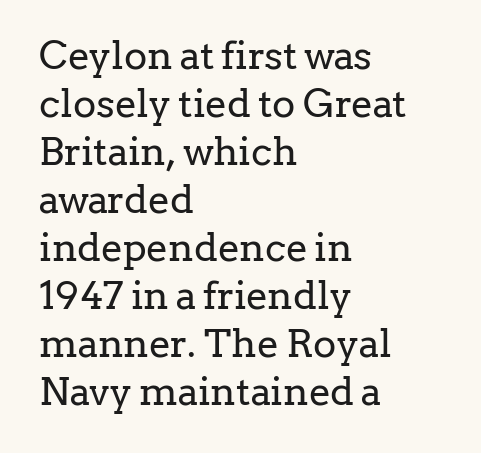
{"serif": "yes", "italic": "no", "bold": "no", "weight": "regular", "width": "normal", "stroke_contrast": "low", "x_height": "medium", "monospaced": "no", "underline": "no", "align": "left", "line_spacing_ratio": 1.23, "letter_spacing": "normal", "letter_spacing_em": 0.0, "glyph_px": 39}
